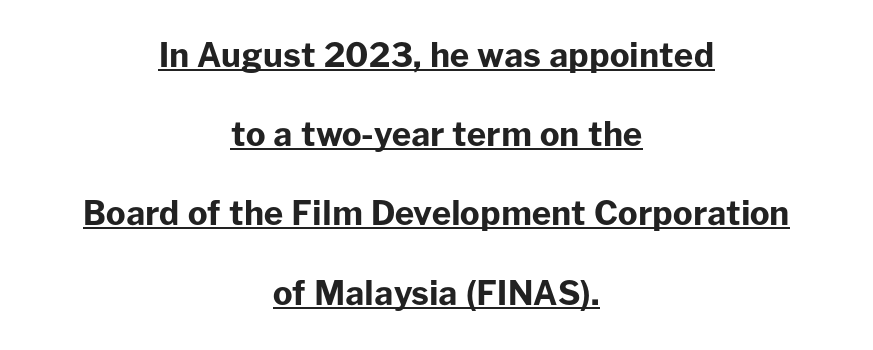
Q: Is the text bold? A: Yes.
Q: Is the text italic (slanted)? A: No, it is upright.
Q: Is the typeface a serif or a sans-serif typeface? A: Sans-serif.
Q: Is the text underlined? A: Yes.
Q: How is the paragraph aligned? A: Centered.
Q: Is the spacing between letters normal or unusually wide? A: Normal.
Q: Is the spacing between lines tight, normal or loose? A: Loose.
Q: Width (condensed, normal, or wide)? A: Normal.
Q: Stroke contrast? A: Low.
Q: x-height? A: Medium.
Q: Monospaced? A: No.
